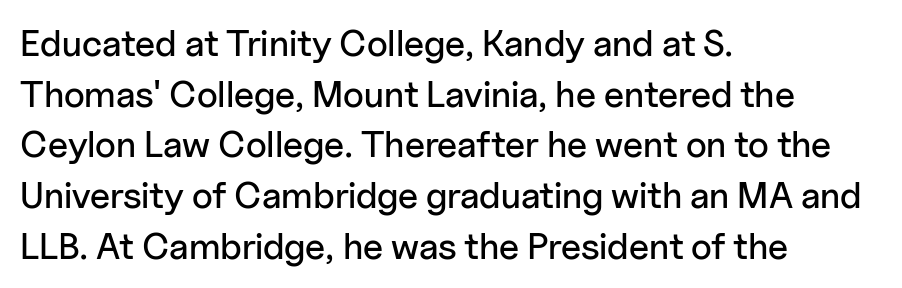
Descender tails drop into unmarked territory. If you drew a ruler down the left edge, every line would touch it. You could not count columns in this text — the font is proportionally spaced. The letters stand upright; this is a roman face.
